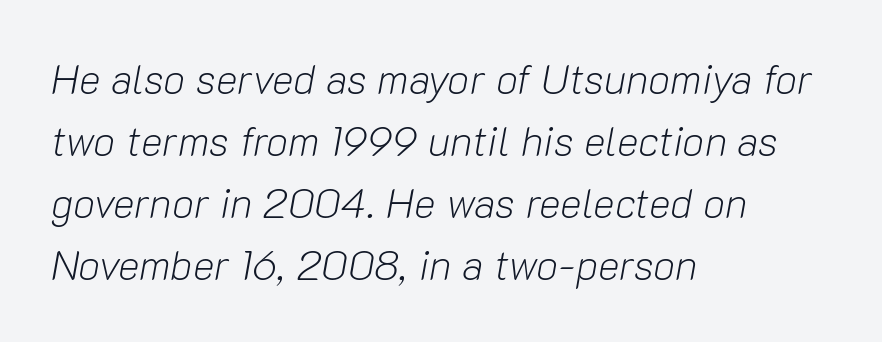
{"italic": "yes", "lean": "right", "slant_degrees": 10, "bold": "no", "weight": "light", "width": "normal", "stroke_contrast": "low", "x_height": "medium", "monospaced": "no", "underline": "no", "align": "left", "line_spacing": "normal", "line_spacing_ratio": 1.51, "letter_spacing": "normal", "letter_spacing_em": 0.0, "glyph_px": 41}
